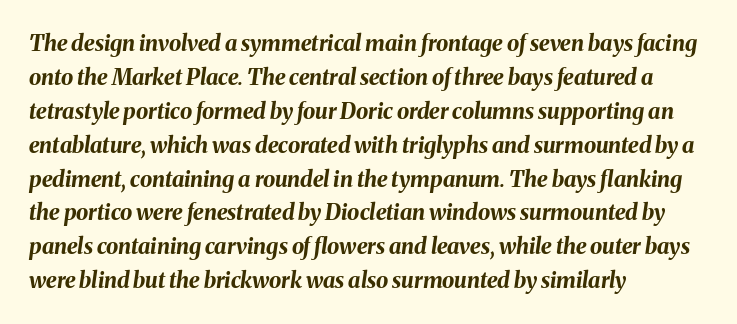
{"italic": "yes", "lean": "right", "slant_degrees": 8, "bold": "yes", "underline": "no", "align": "left", "line_spacing": "normal", "line_spacing_ratio": 1.54, "letter_spacing": "normal", "letter_spacing_em": 0.0, "glyph_px": 22}
